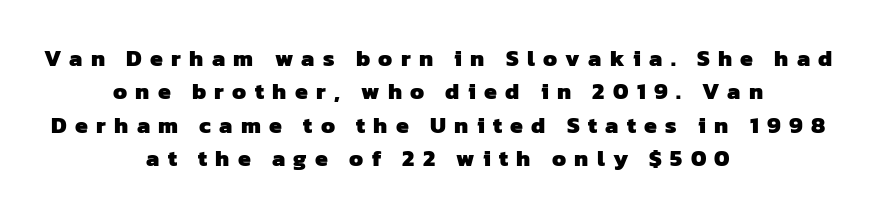
Q: Is the text bold? A: Yes.
Q: Is the text underlined? A: No.
Q: How is the paragraph aligned? A: Centered.
Q: Is the spacing between letters normal or unusually wide? A: Unusually wide.
Q: Is the spacing between lines tight, normal or loose? A: Normal.
